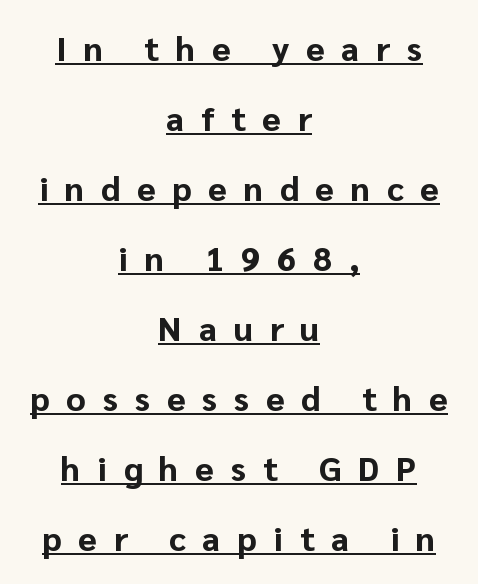
The image shows 34 px bold sans-serif type, upright; set centered, loose line spacing (2.06x), unusually wide letter spacing (+0.49 em), underlined; low stroke contrast and a medium x-height.
